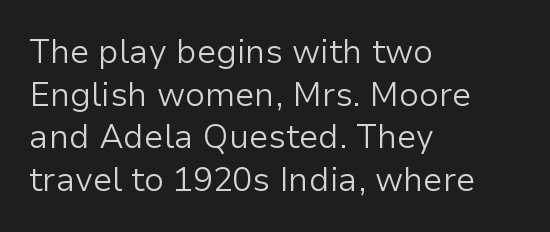
{"serif": "no", "italic": "no", "bold": "no", "weight": "light", "width": "normal", "stroke_contrast": "low", "x_height": "medium", "monospaced": "no", "underline": "no", "align": "left", "line_spacing": "normal", "line_spacing_ratio": 1.29, "letter_spacing": "normal", "letter_spacing_em": 0.0, "glyph_px": 33}
